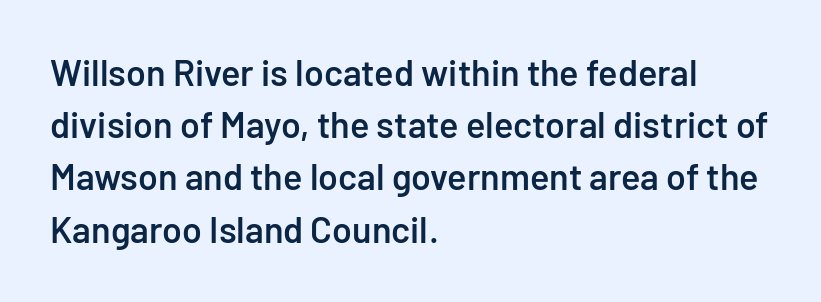
{"serif": "no", "italic": "no", "bold": "semi", "weight": "semibold", "width": "normal", "stroke_contrast": "low", "x_height": "medium", "monospaced": "no", "underline": "no", "align": "left", "line_spacing": "normal", "line_spacing_ratio": 1.45, "letter_spacing": "normal", "letter_spacing_em": 0.0, "glyph_px": 36}
